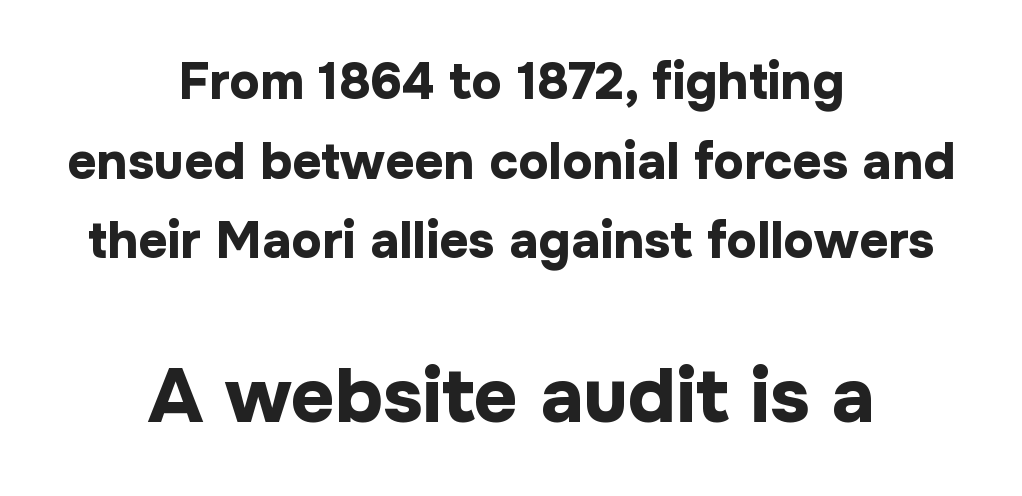
Each letter's strokes conclude bluntly, with no projecting serifs. In this sample the second text group is rendered at the bigger scale. The gap between lines stays unmarked. Vertical strokes here are truly vertical. These lines are rendered in a variable-pitch font. This block has exactly the height ordinary leading produces.
